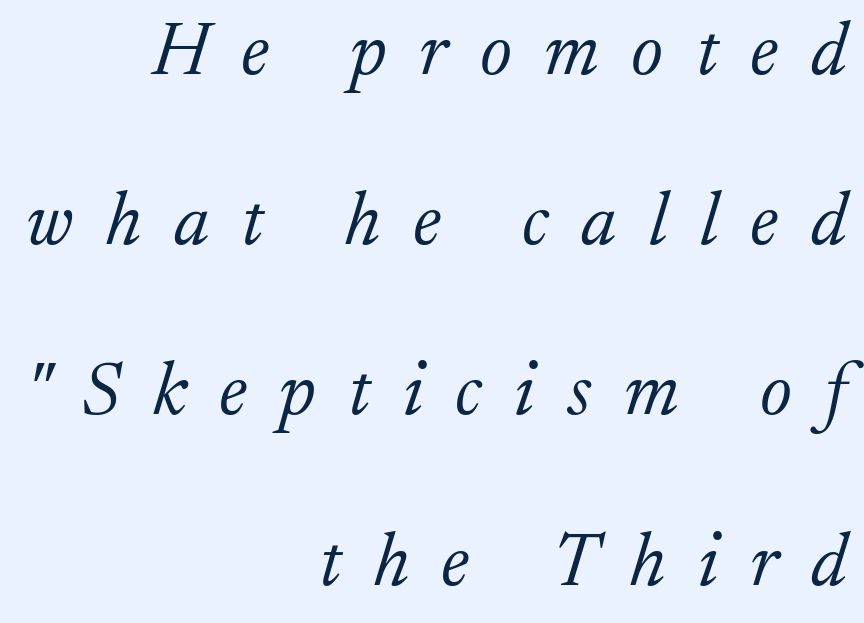
Here the designer chose a conventional face with non-uniform glyph widths. The passage shown is typeset with a serif family. Honestly, the rows look like they've been pulled way apart. Rule under the text: the space is simply empty. Yep, that's italic — everything's leaning.
